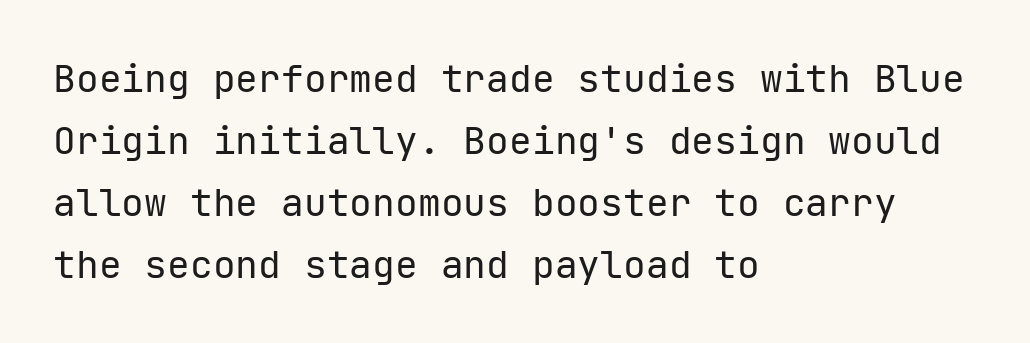
The image shows 38 px regular-weight sans-serif type, upright; set left-aligned, normal line spacing (1.63x), normal letter spacing, not underlined; low stroke contrast and a medium x-height.
